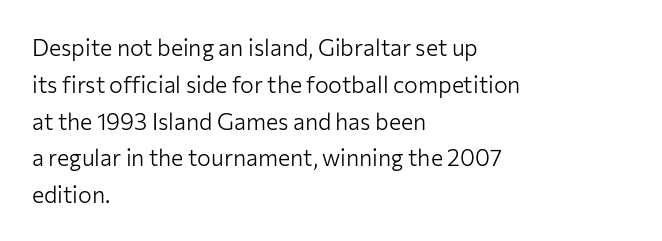
The image shows 23 px text type, upright; set left-aligned, normal line spacing (1.6x), normal letter spacing, not underlined.
